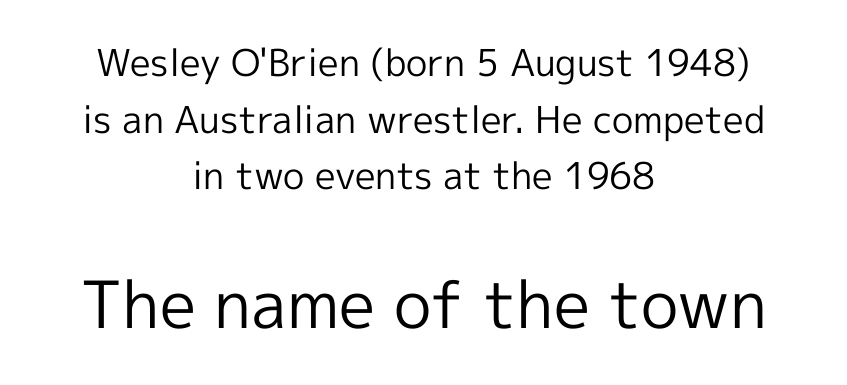
Observe the absence of serifs on each vertical stroke in this sample. Short and long lines alike share a common midpoint. The horizontal fit of the characters is conventional and even. The font's upright variant was chosen for this text. You could not count columns in this text — the font is proportionally spaced. Has an underline been added? It has not.
